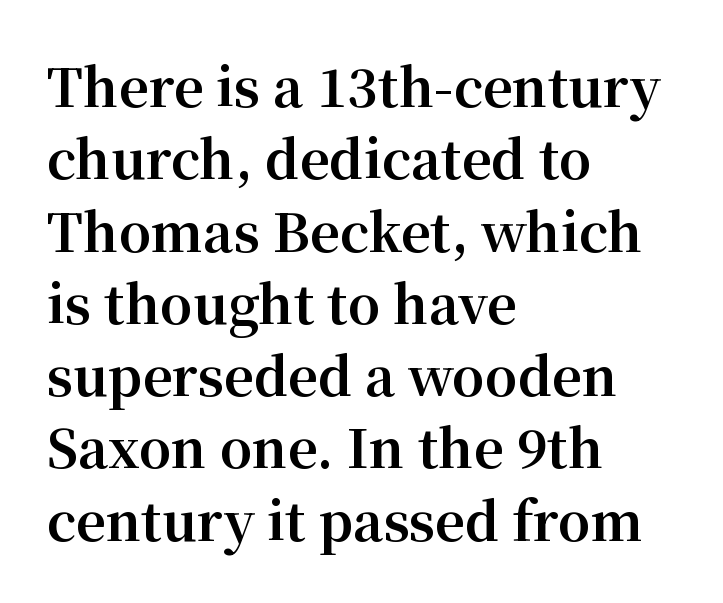
{"serif": "yes", "italic": "no", "bold": "yes", "weight": "bold", "width": "normal", "stroke_contrast": "medium", "x_height": "medium", "monospaced": "no", "underline": "no", "align": "left", "line_spacing": "normal", "line_spacing_ratio": 1.39, "letter_spacing": "normal", "letter_spacing_em": 0.0, "glyph_px": 52}
